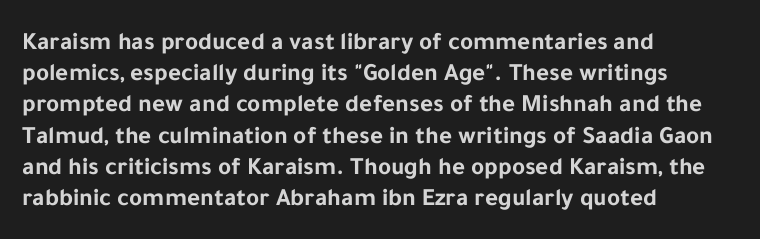
Caption: standard tracking, unaltered. Weight: bold. Line beginnings align vertically; line endings do not. The type sits square on the baseline with zero lean.
